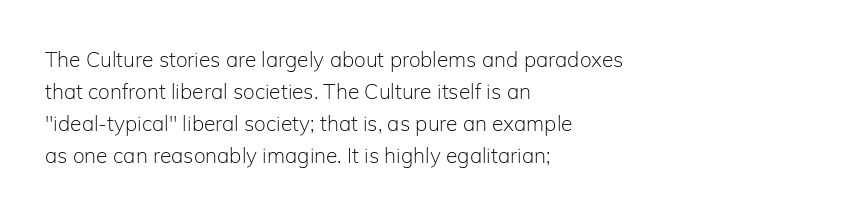
Q: Is the text bold? A: No.
Q: Is the text italic (slanted)? A: No, it is upright.
Q: Is the text underlined? A: No.
Q: How is the paragraph aligned? A: Left-aligned.
Q: Is the spacing between letters normal or unusually wide? A: Normal.
Q: Is the spacing between lines tight, normal or loose? A: Normal.
